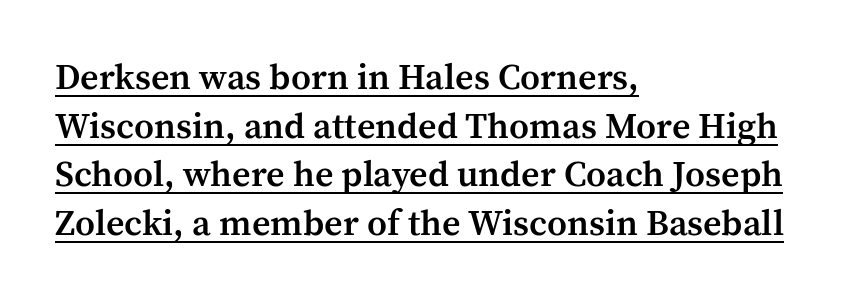
{"serif": "yes", "italic": "no", "bold": "semi", "weight": "semibold", "width": "normal", "stroke_contrast": "medium", "x_height": "medium", "monospaced": "no", "underline": "yes", "align": "left", "line_spacing": "normal", "line_spacing_ratio": 1.35, "letter_spacing": "normal", "letter_spacing_em": 0.0, "glyph_px": 36}
